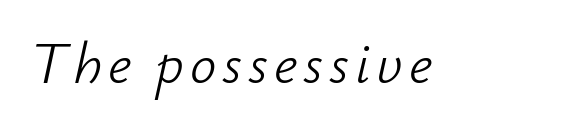
Q: Is the text bold? A: No.
Q: Is the text italic (slanted)? A: Yes, it leans right by about 12 degrees.
Q: Is the text underlined? A: No.
Q: Width (condensed, normal, or wide)? A: Normal.
Q: Stroke contrast? A: Low.
Q: x-height? A: Small.
Q: Monospaced? A: No.
